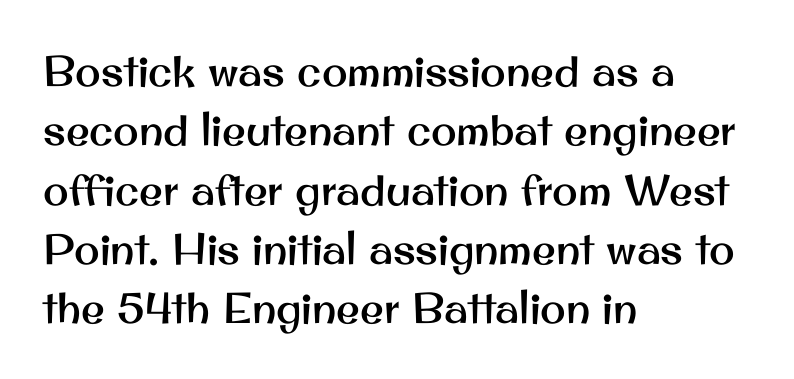
The image shows 43 px sans-serif type, upright; set left-aligned, normal line spacing (1.38x), normal letter spacing, not underlined; medium stroke contrast and a small x-height.
